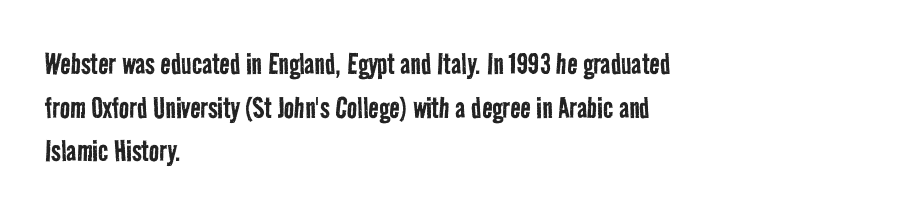
Q: Is the text bold? A: No.
Q: Is the typeface a serif or a sans-serif typeface? A: Sans-serif.
Q: Is the text underlined? A: No.
Q: How is the paragraph aligned? A: Left-aligned.
Q: Is the spacing between letters normal or unusually wide? A: Normal.
Q: Is the spacing between lines tight, normal or loose? A: Normal.
Q: Width (condensed, normal, or wide)? A: Condensed.
Q: Stroke contrast? A: Low.
Q: x-height? A: Medium.
Q: Monospaced? A: No.
